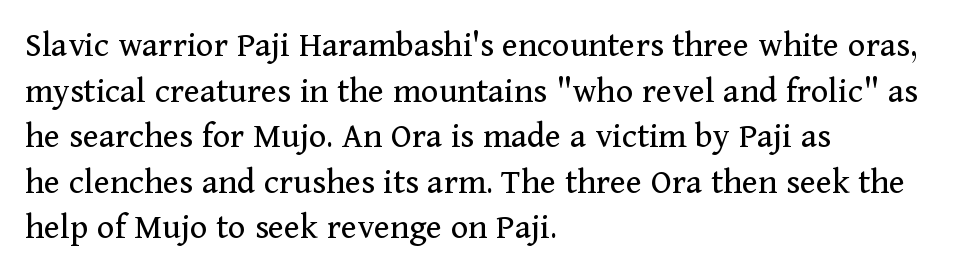
What stands out about the letter spacing? Nothing — it is the standard amount. The type sits square on the baseline with zero lean. To sum up the face: it has serifs. Any mark beneath the type? The region is blank.
